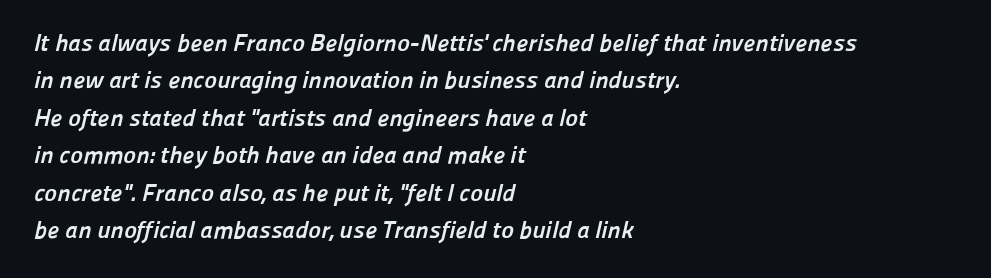
{"bold": "yes", "underline": "no", "align": "left", "line_spacing": "normal", "line_spacing_ratio": 1.56, "letter_spacing": "normal", "letter_spacing_em": 0.0, "glyph_px": 24}
